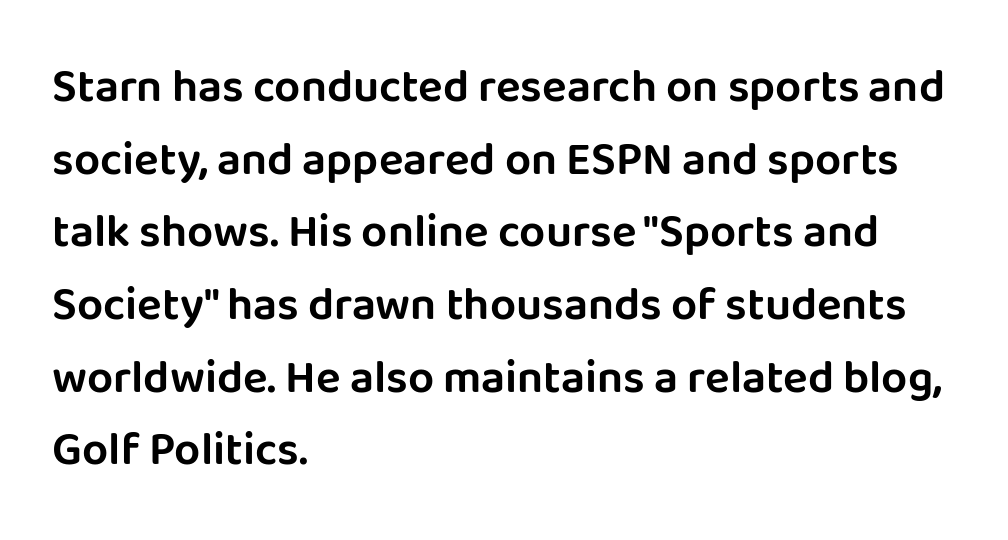
Q: Is the text italic (slanted)? A: No, it is upright.
Q: Is the typeface a serif or a sans-serif typeface? A: Sans-serif.
Q: Is the text underlined? A: No.
Q: How is the paragraph aligned? A: Left-aligned.
Q: Is the spacing between letters normal or unusually wide? A: Normal.
Q: Is the spacing between lines tight, normal or loose? A: Normal.
Q: Width (condensed, normal, or wide)? A: Normal.
Q: Stroke contrast? A: Low.
Q: x-height? A: Large.
Q: Monospaced? A: No.
